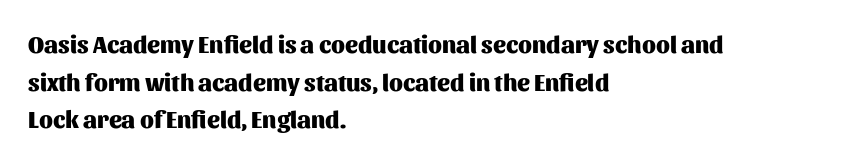
Heavy, bold letterforms. Quick note: underline off. The space between consecutive lines is moderate. This is roman type, the default non-slanted kind. The compositor pushed each line to the left boundary.
